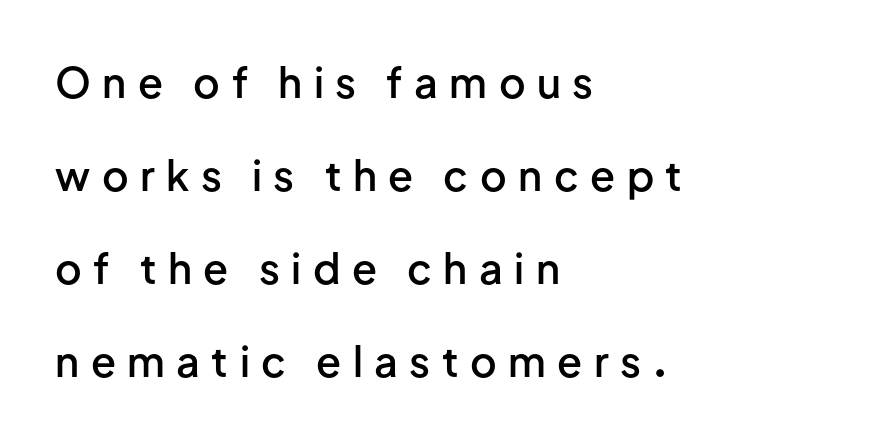
All the whitespace from short lines collects on the right. Just letters on the line, the space beneath them empty. Weight: semibold (demi). Font category for this specimen: sans-serif. If you drew a line through each stem, it would be perfectly vertical.
